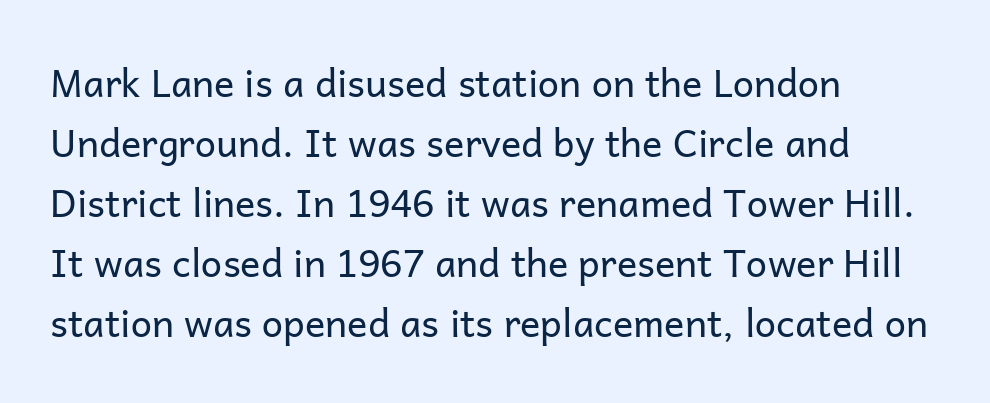
{"serif": "no", "italic": "no", "bold": "no", "weight": "regular", "width": "normal", "stroke_contrast": "low", "x_height": "medium", "monospaced": "no", "underline": "no", "align": "left", "line_spacing": "normal", "line_spacing_ratio": 1.58, "letter_spacing": "normal", "letter_spacing_em": 0.0, "glyph_px": 38}
